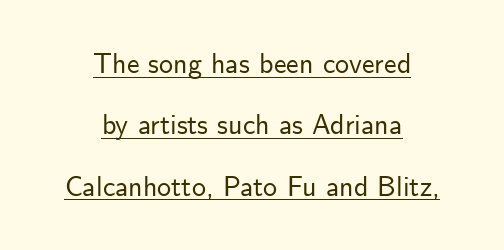
Q: Is the text italic (slanted)? A: No, it is upright.
Q: Is the typeface a serif or a sans-serif typeface? A: Sans-serif.
Q: Is the text underlined? A: Yes.
Q: How is the paragraph aligned? A: Centered.
Q: Is the spacing between letters normal or unusually wide? A: Normal.
Q: Is the spacing between lines tight, normal or loose? A: Loose.
Q: Width (condensed, normal, or wide)? A: Normal.
Q: Stroke contrast? A: Low.
Q: x-height? A: Small.
Q: Monospaced? A: No.
